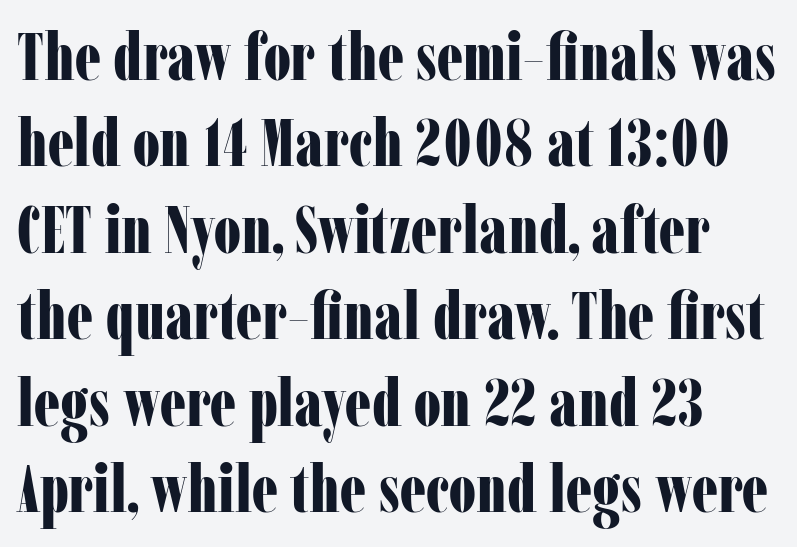
The passage shown is typed in a proportional face where columns would drift. Beneath every word, the page is bare. If you measured baseline to baseline, you'd find a middling distance. Style check: upright. Left-aligned paragraph, ragged on the right.
